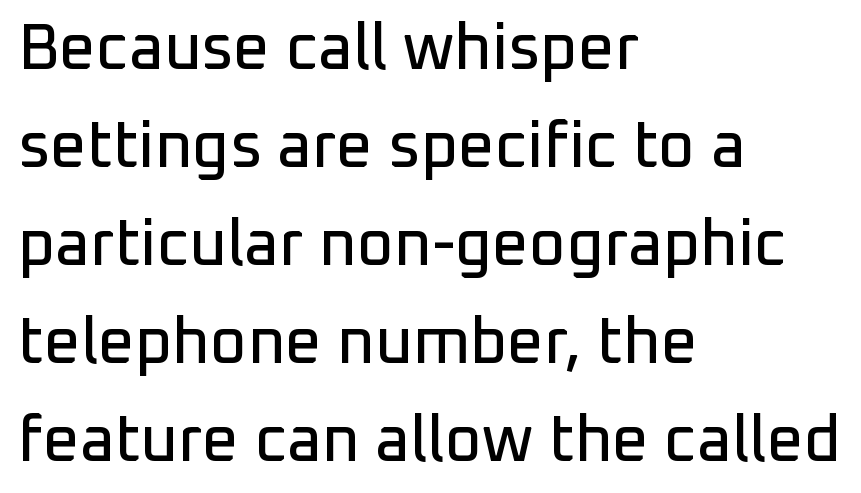
The image shows 64 px sans-serif type, upright; set left-aligned, normal line spacing (1.53x), normal letter spacing, not underlined; low stroke contrast and a medium x-height.
